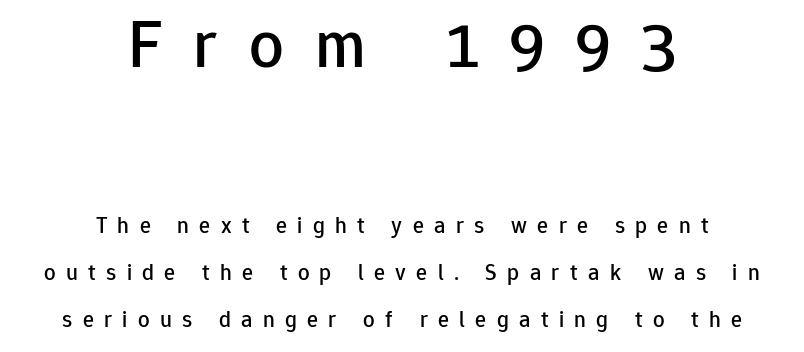
Size contrast runs from large at the top to small at the bottom. Honestly, the rows look like they've been pulled way apart. Caption: multi-line text, centered on the measure. Observe the absence of serifs on each vertical stroke in this sample.
